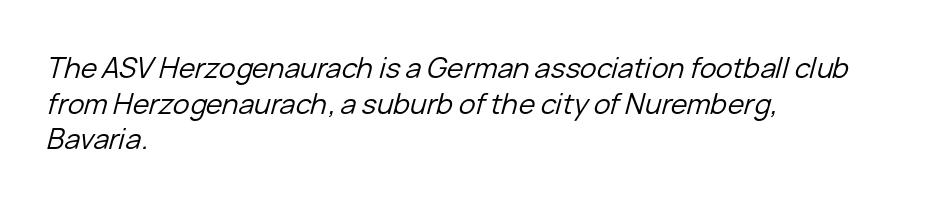
Q: Is the text bold? A: No.
Q: Is the text italic (slanted)? A: Yes, it leans right by about 15 degrees.
Q: Is the text underlined? A: No.
Q: How is the paragraph aligned? A: Left-aligned.
Q: Is the spacing between letters normal or unusually wide? A: Normal.
Q: Is the spacing between lines tight, normal or loose? A: Normal.
Q: Width (condensed, normal, or wide)? A: Normal.
Q: Stroke contrast? A: Low.
Q: x-height? A: Medium.
Q: Monospaced? A: No.
